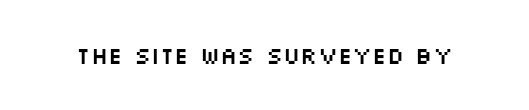
Q: Is the text italic (slanted)? A: No, it is upright.
Q: Is the text underlined? A: No.
Q: Is the spacing between letters normal or unusually wide? A: Normal.
